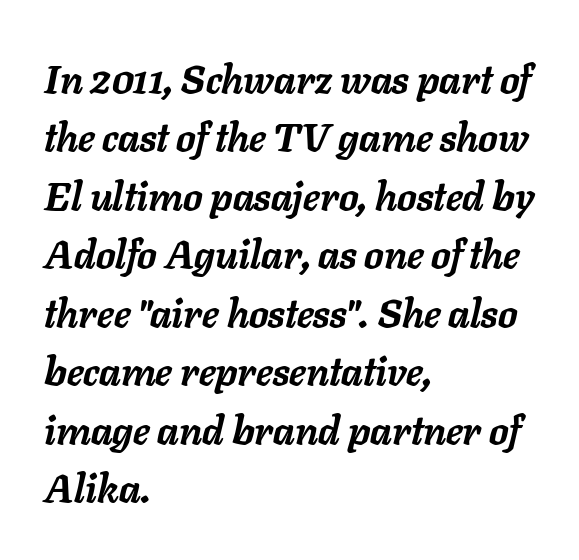
The letters advance in unequal steps, a hallmark of proportional type. Weight: bold. Tall strokes in this sample are angled rather than plumb. Evenly set lines give the paragraph a standard silhouette.
